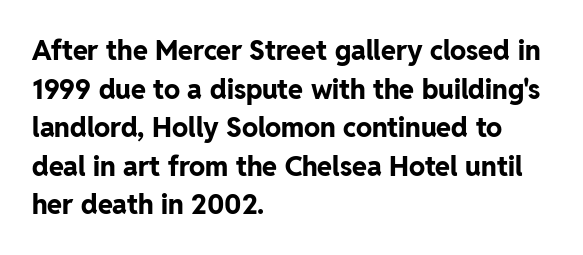
{"italic": "no", "bold": "yes", "underline": "no", "align": "left", "line_spacing": "normal", "line_spacing_ratio": 1.43, "letter_spacing": "normal", "letter_spacing_em": 0.0, "glyph_px": 27}
